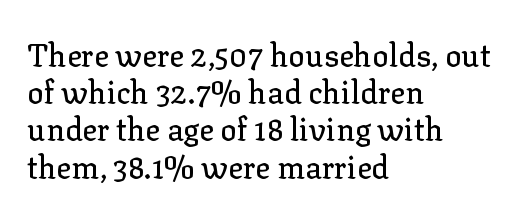
Bare-footed words on every line. Alignment: flush left. The passage shown has conventional tracking throughout. A typesetter would mark this as roman, not italic.
